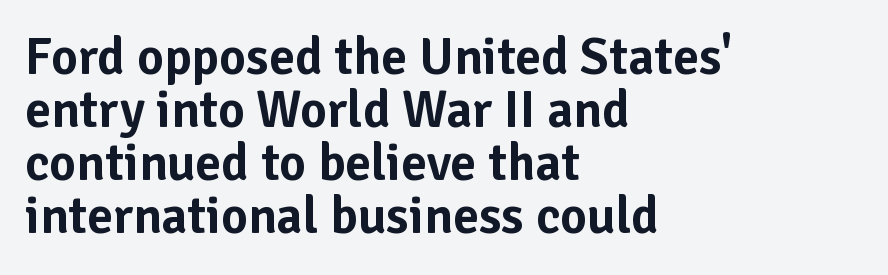
Q: Is the text italic (slanted)? A: No, it is upright.
Q: Is the typeface a serif or a sans-serif typeface? A: Sans-serif.
Q: Is the text underlined? A: No.
Q: How is the paragraph aligned? A: Left-aligned.
Q: Is the spacing between letters normal or unusually wide? A: Normal.
Q: Is the spacing between lines tight, normal or loose? A: Tight.
Q: Width (condensed, normal, or wide)? A: Normal.
Q: Stroke contrast? A: Low.
Q: x-height? A: Medium.
Q: Monospaced? A: No.
